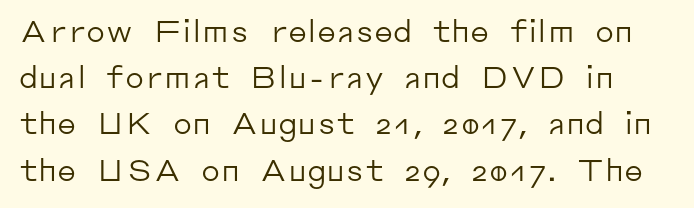
Q: Is the text bold? A: No.
Q: Is the text italic (slanted)? A: No, it is upright.
Q: Is the typeface a serif or a sans-serif typeface? A: Sans-serif.
Q: Is the text underlined? A: No.
Q: Is the spacing between letters normal or unusually wide? A: Normal.
Q: Is the spacing between lines tight, normal or loose? A: Normal.
Q: Width (condensed, normal, or wide)? A: Normal.
Q: Stroke contrast? A: Low.
Q: x-height? A: Medium.
Q: Monospaced? A: No.
